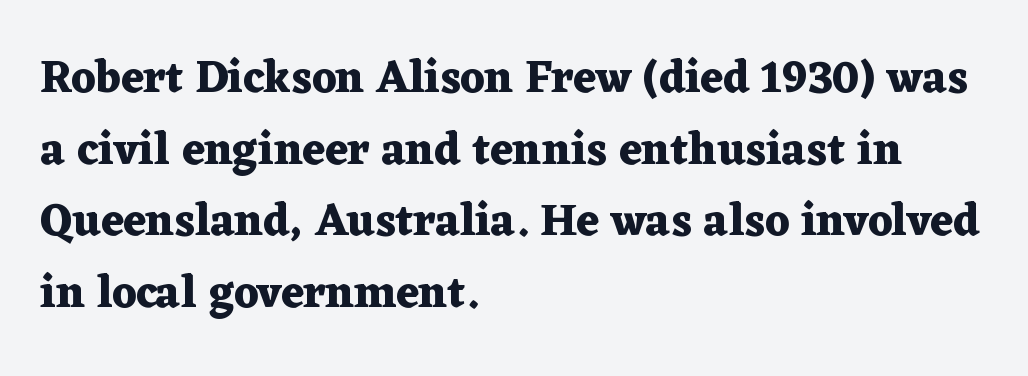
The lettering holds an erect, upright posture throughout. Quick note: underline off. Think of a printed novel: that variable character pitch is what you see here. Which margin do the lines hug? The left one — the right edge is uneven.
